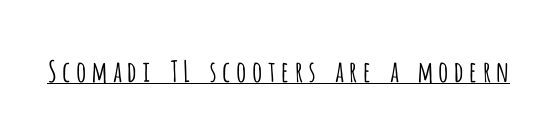
Q: Is the text bold? A: No.
Q: Is the text italic (slanted)? A: No, it is upright.
Q: Is the typeface a serif or a sans-serif typeface? A: Sans-serif.
Q: Is the text underlined? A: Yes.
Q: Width (condensed, normal, or wide)? A: Condensed.
Q: Stroke contrast? A: Low.
Q: x-height? A: Large.
Q: Monospaced? A: No.
